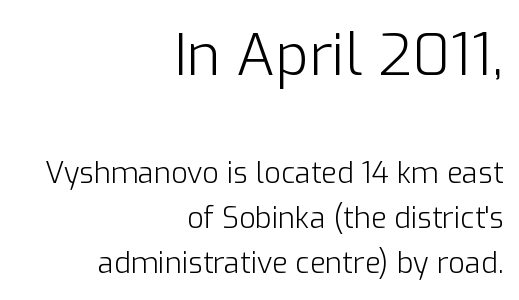
Do the characters align in a grid? No, the font is proportional. What stands out about the letter spacing? Nothing — it is the standard amount. This rendering uses right alignment, leaving the left contour irregular. Are there feet on the stems? There aren't — it's a sans. Whoever set this made the first block the dominant, larger element.
